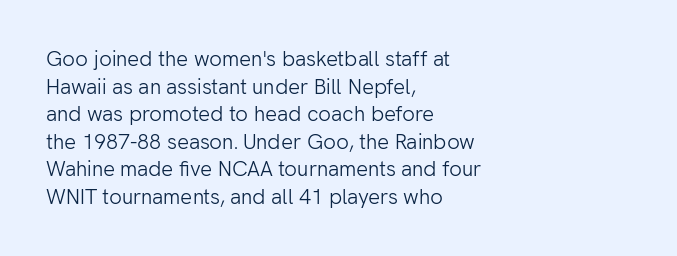
Q: Is the text bold? A: No.
Q: Is the text italic (slanted)? A: No, it is upright.
Q: Is the text underlined? A: No.
Q: How is the paragraph aligned? A: Left-aligned.
Q: Is the spacing between letters normal or unusually wide? A: Normal.
Q: Is the spacing between lines tight, normal or loose? A: Normal.
